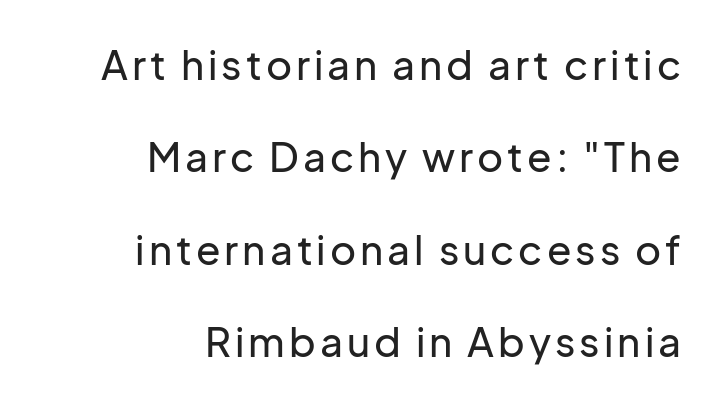
{"serif": "no", "italic": "no", "width": "normal", "stroke_contrast": "low", "x_height": "medium", "monospaced": "no", "underline": "no", "align": "right", "line_spacing": "loose", "line_spacing_ratio": 2.31, "glyph_px": 40}
